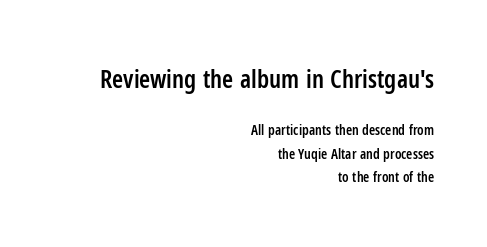
The image shows 25 px text type, upright; set right-aligned, normal line spacing (1.68x), normal letter spacing, not underlined; the first (top) block is 1.79x larger.
